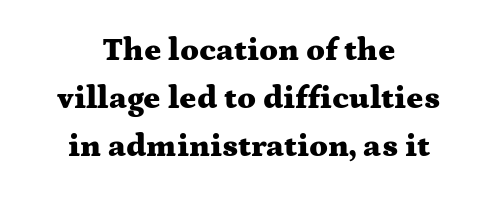
These words are printed bold, with thick strokes throughout. The lettering holds an erect, upright posture throughout. A typesetter would call this proportional, since set widths differ per character. Reading down the column, the eye jumps a familiar distance to each next line.
